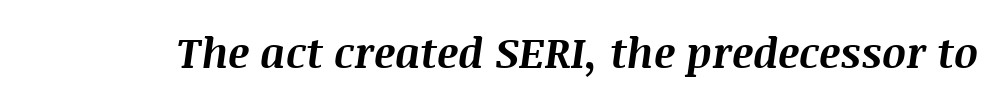
The image shows 42 px bold type, italic (leaning right); set normal letter spacing, not underlined; medium stroke contrast and a large x-height.
